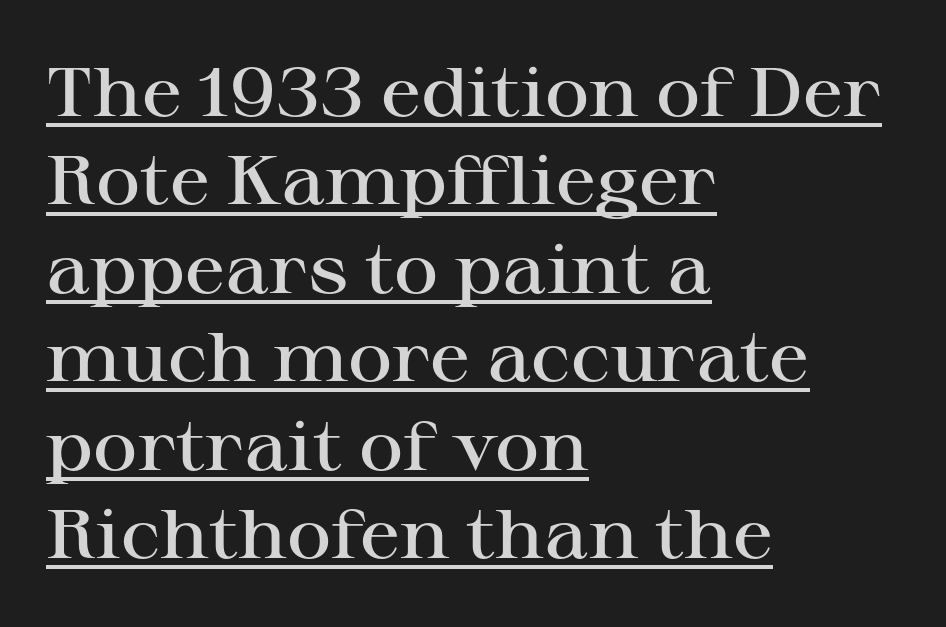
{"serif": "yes", "italic": "no", "bold": "semi", "weight": "semibold", "width": "wide", "stroke_contrast": "high", "x_height": "medium", "monospaced": "no", "underline": "yes", "align": "left", "line_spacing": "normal", "line_spacing_ratio": 1.3, "letter_spacing": "normal", "letter_spacing_em": 0.0, "glyph_px": 68}
